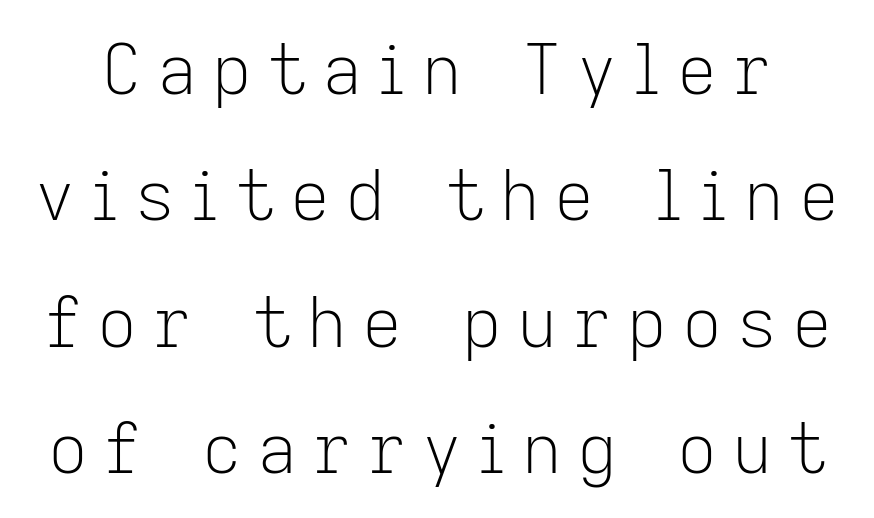
{"serif": "no", "italic": "no", "bold": "no", "weight": "light", "width": "normal", "stroke_contrast": "low", "x_height": "medium", "monospaced": "no", "underline": "no", "line_spacing_ratio": 1.83, "letter_spacing": "wide", "letter_spacing_em": 0.22, "glyph_px": 69}
